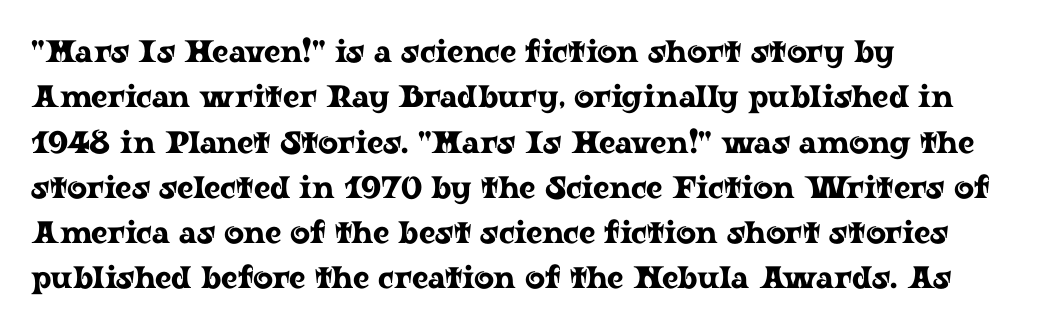
The image shows 31 px wide serif type, upright; set left-aligned, normal line spacing (1.46x), normal letter spacing, not underlined; low stroke contrast and a medium x-height.
